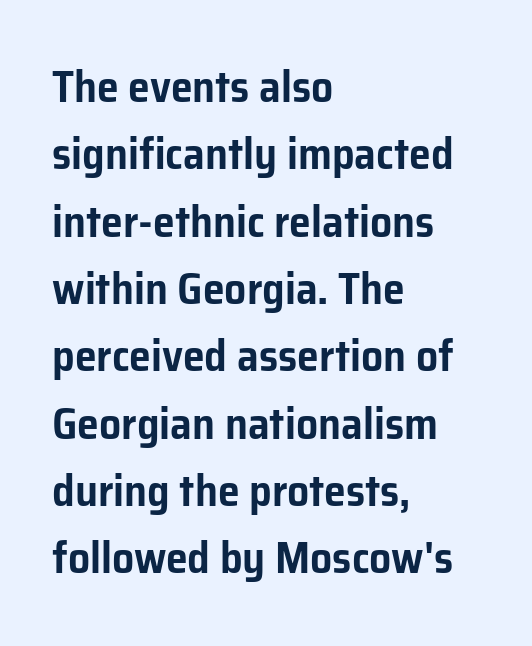
{"serif": "no", "italic": "no", "width": "normal", "stroke_contrast": "low", "x_height": "medium", "monospaced": "no", "underline": "no", "align": "left", "line_spacing": "normal", "line_spacing_ratio": 1.53, "letter_spacing": "normal", "letter_spacing_em": 0.0, "glyph_px": 44}
